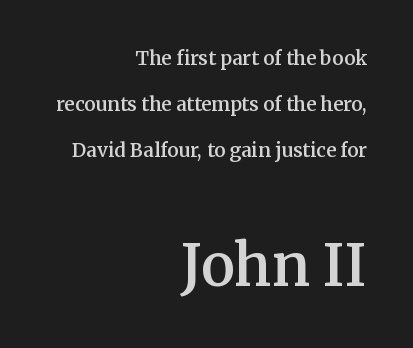
The image shows 57 px semibold serif type, upright; set right-aligned, loose line spacing (2.41x), normal letter spacing, not underlined; the second (bottom) block is 3.0x larger; medium stroke contrast and a medium x-height.
